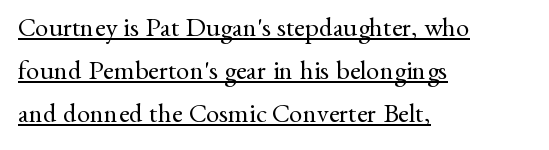
Q: Is the text bold? A: No.
Q: Is the text italic (slanted)? A: No, it is upright.
Q: Is the text underlined? A: Yes.
Q: How is the paragraph aligned? A: Left-aligned.
Q: Is the spacing between letters normal or unusually wide? A: Normal.
Q: Is the spacing between lines tight, normal or loose? A: Normal.
